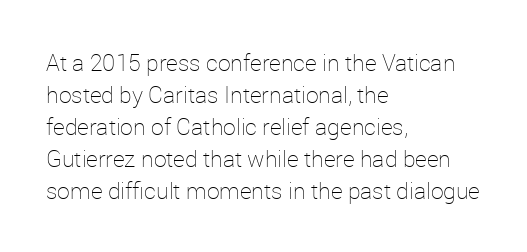
Caption: standard tracking, unaltered. Does the leading feel generous? No, just average. The lines are quadded left. Check the space under the baseline: it is left empty.
